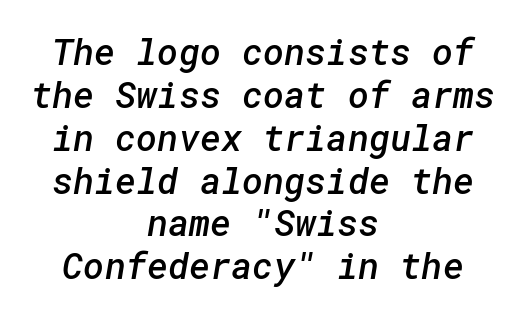
The image shows 36 px semibold sans-serif type; set centered, line spacing 1.19x, normal letter spacing, not underlined; low stroke contrast and a medium x-height.
